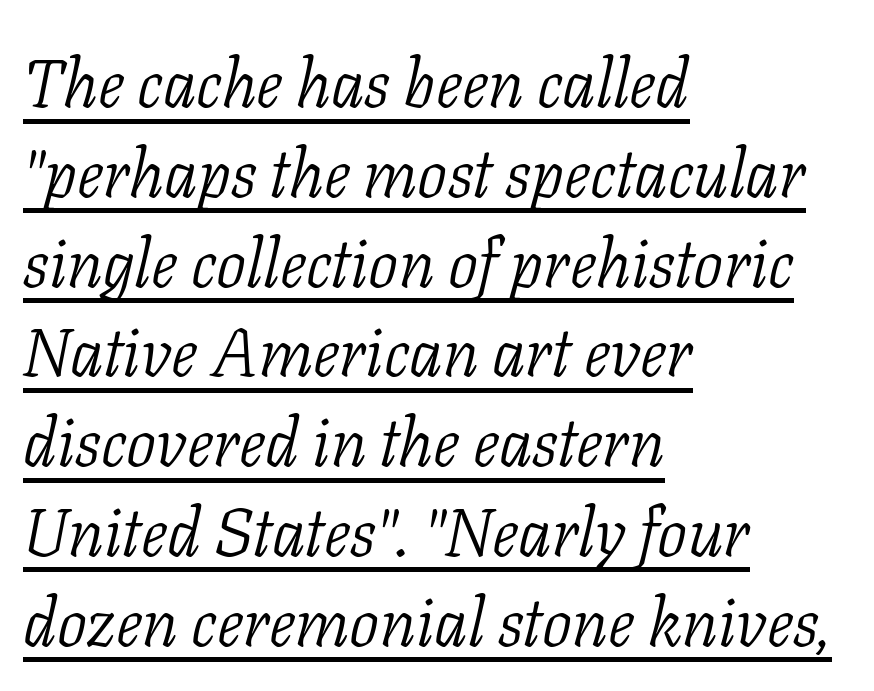
{"serif": "yes", "italic": "yes", "lean": "right", "slant_degrees": 11, "bold": "no", "weight": "light", "width": "normal", "stroke_contrast": "low", "x_height": "medium", "monospaced": "no", "underline": "yes", "align": "left", "line_spacing": "normal", "line_spacing_ratio": 1.34, "letter_spacing": "normal", "letter_spacing_em": 0.0, "glyph_px": 67}
